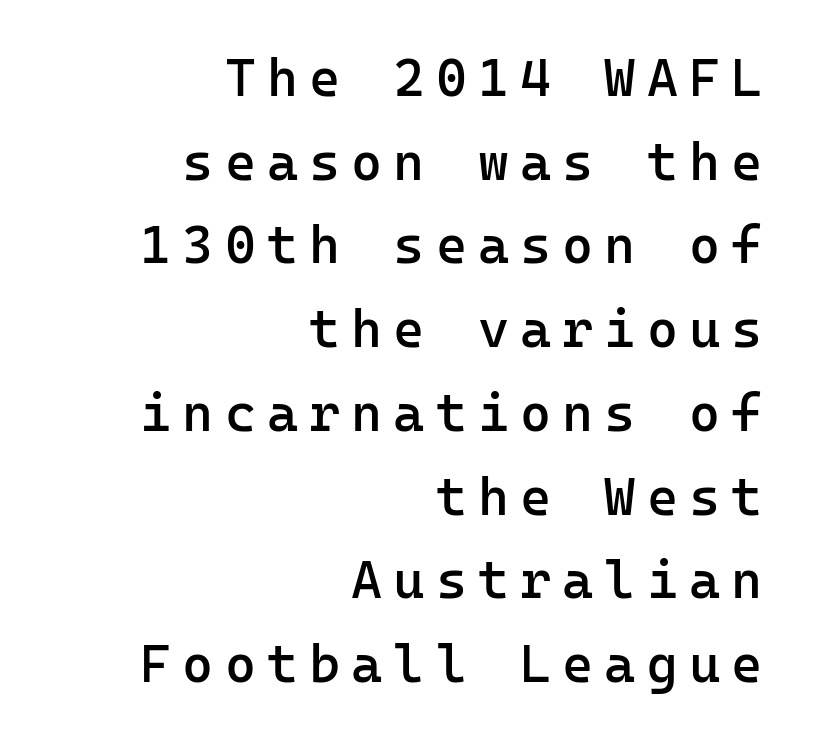
The image shows 53 px semibold sans-serif type, upright, monospaced; set right-aligned, normal line spacing (1.58x), unusually wide letter spacing (+0.21 em), not underlined; low stroke contrast and a medium x-height.
